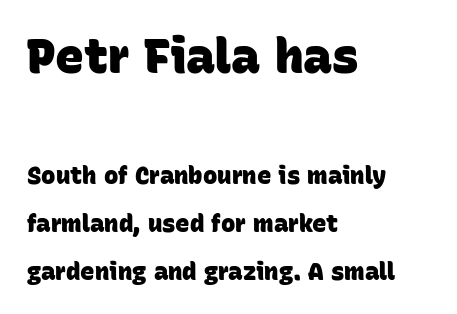
Nothing sits at the stroke ends, so this counts as sans-serif. Larger block? The one above; the one below is distinctly smaller. Look at the tracking — it's just the regular setting, nothing added. A typesetter would call this leading open, well beyond the default. The lines are quadded left. Plenty of ink on the page — the face is bold.
